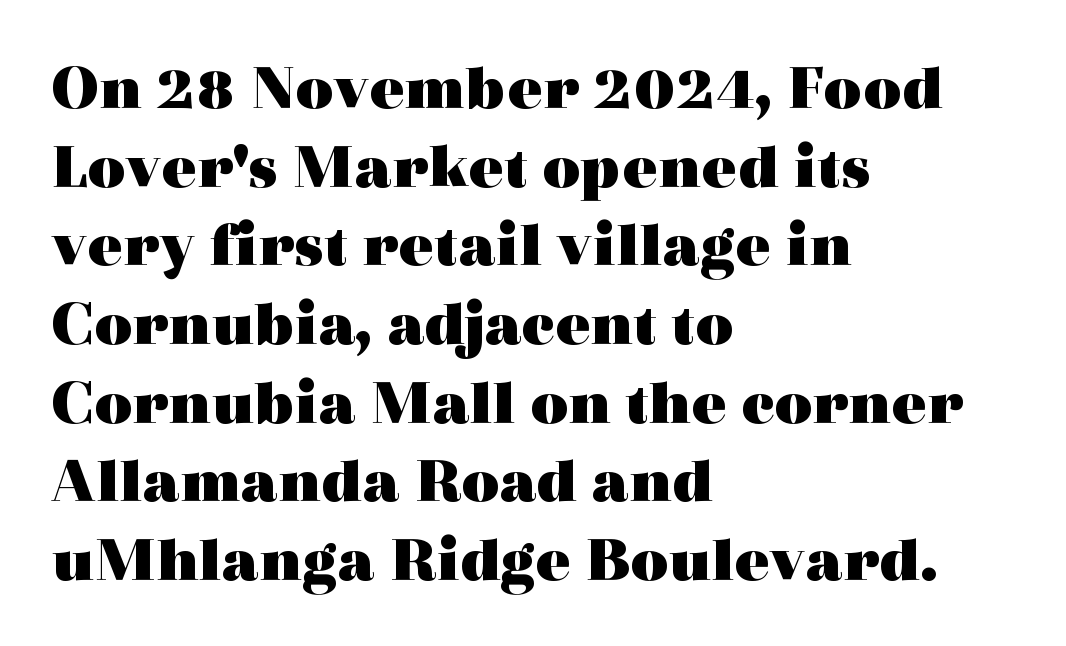
{"serif": "yes", "italic": "no", "bold": "yes", "weight": "heavy", "width": "wide", "x_height": "medium", "monospaced": "no", "underline": "no", "align": "left", "line_spacing_ratio": 1.21, "letter_spacing": "normal", "letter_spacing_em": 0.0, "glyph_px": 65}
